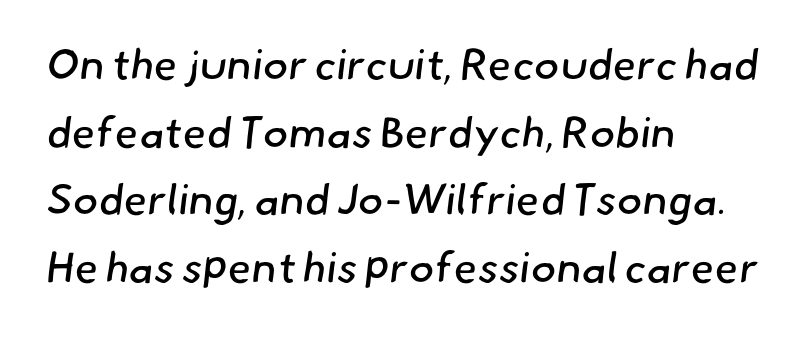
Q: Is the text bold? A: No.
Q: Is the typeface a serif or a sans-serif typeface? A: Sans-serif.
Q: Is the text underlined? A: No.
Q: How is the paragraph aligned? A: Left-aligned.
Q: Is the spacing between letters normal or unusually wide? A: Normal.
Q: Is the spacing between lines tight, normal or loose? A: Normal.
Q: Width (condensed, normal, or wide)? A: Normal.
Q: Stroke contrast? A: Low.
Q: x-height? A: Small.
Q: Monospaced? A: No.
